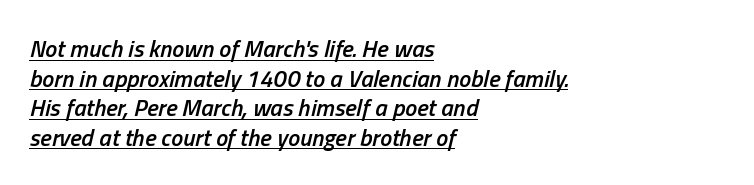
{"italic": "yes", "lean": "right", "slant_degrees": 13, "bold": "semi", "underline": "yes", "align": "left", "line_spacing_ratio": 1.23, "letter_spacing": "normal", "letter_spacing_em": 0.0, "glyph_px": 24}
